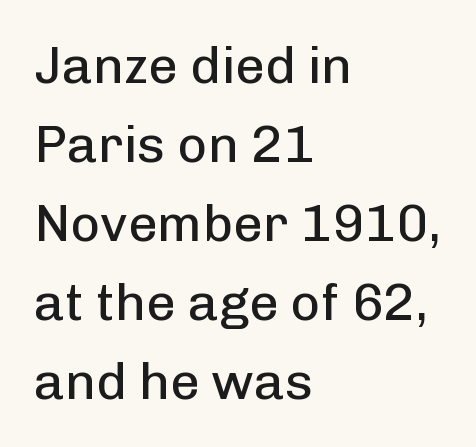
No word sits above an underline. Teacher's note: observe the even left margin — that is flush-left alignment. The passage shown is typed in a proportional face where columns would drift. Students, observe: this is what conventionally led text looks like. The weight would be labelled regular, book, light, or lighter still. The typography opts for an upright posture over an oblique one.
